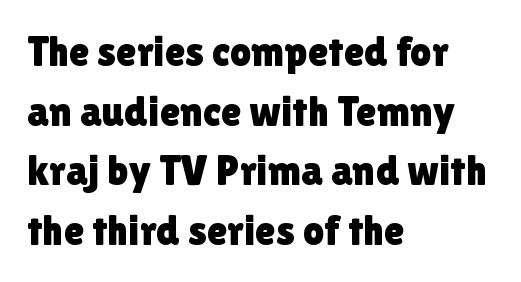
Descender tails drop into unmarked territory. The face used here is rendered with its standard letterfit. Every character sits straight up, as roman type does. These lines stack with their left ends in a neat column.
